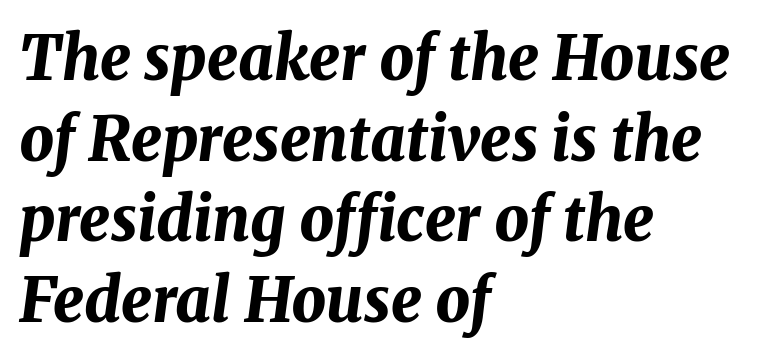
The compositor pushed each line to the left boundary. Rule under the text: the space is simply empty. This is heavy type, rendered in bold. Each word holds together tightly as a unit, with standard inter-letter gaps. Here the designer chose a conventional face with non-uniform glyph widths. Observe the lean: these are italic letterforms.
